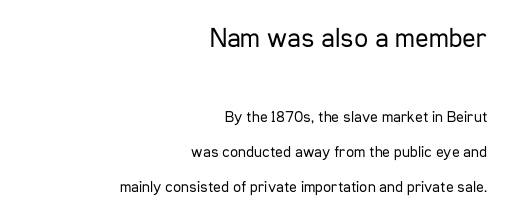
Q: Is the text bold? A: No.
Q: Is the text italic (slanted)? A: No, it is upright.
Q: Is the typeface a serif or a sans-serif typeface? A: Sans-serif.
Q: Is the text underlined? A: No.
Q: How is the paragraph aligned? A: Right-aligned.
Q: Is the spacing between letters normal or unusually wide? A: Normal.
Q: Is the spacing between lines tight, normal or loose? A: Loose.
Q: Which block of text is set in a larger size, the first (top) or the second (bottom)? A: The first (top) one.
Q: Width (condensed, normal, or wide)? A: Condensed.
Q: Stroke contrast? A: Low.
Q: x-height? A: Medium.
Q: Monospaced? A: No.
